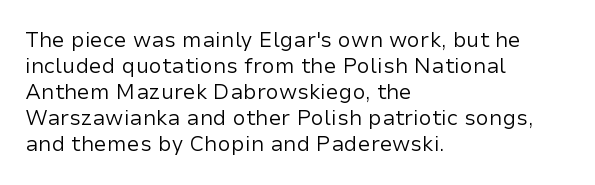
The typography opts for an upright posture over an oblique one. Unmarked baselines from the first word to the last. Students, note that the glyphs here touch the page at normal intervals. Which margin do the lines hug? The left one — the right edge is uneven. The typesetting does not lean heavy: it is not bold.
